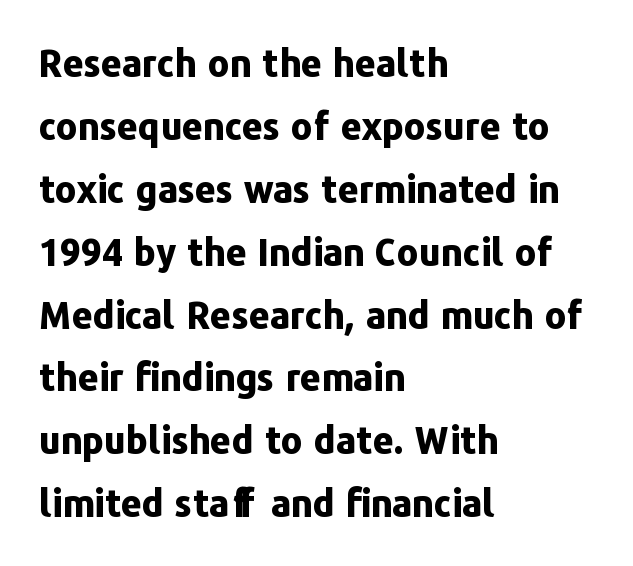
{"serif": "no", "italic": "no", "bold": "yes", "weight": "bold", "width": "normal", "stroke_contrast": "low", "x_height": "medium", "monospaced": "no", "underline": "no", "align": "left", "line_spacing": "normal", "line_spacing_ratio": 1.7, "letter_spacing": "normal", "letter_spacing_em": 0.0, "glyph_px": 37}
